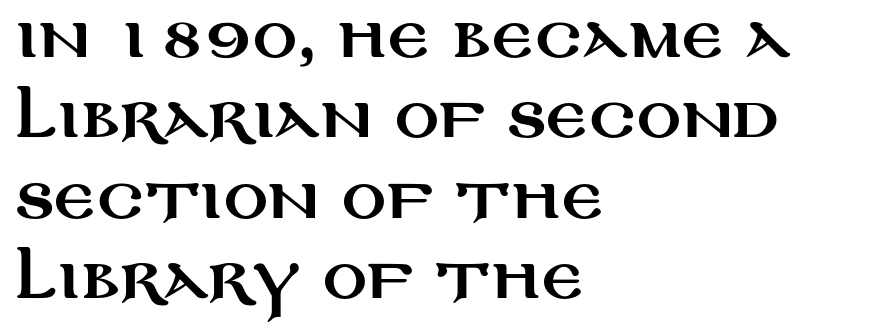
{"serif": "no", "italic": "no", "width": "wide", "stroke_contrast": "medium", "x_height": "large", "monospaced": "no", "underline": "no", "align": "left", "line_spacing": "normal", "line_spacing_ratio": 1.46, "letter_spacing": "normal", "letter_spacing_em": 0.0, "glyph_px": 55}
